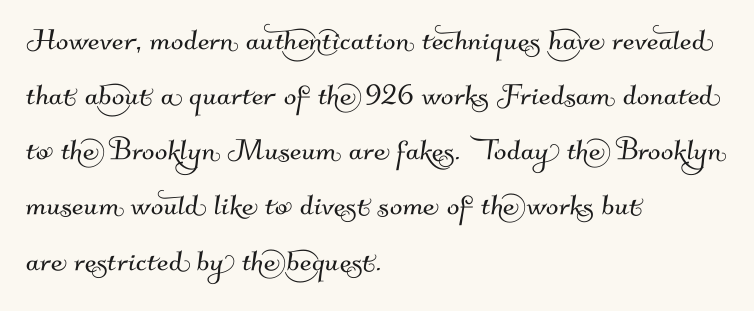
Q: Is the typeface a serif or a sans-serif typeface? A: Sans-serif.
Q: Is the text underlined? A: No.
Q: How is the paragraph aligned? A: Left-aligned.
Q: Is the spacing between letters normal or unusually wide? A: Normal.
Q: Is the spacing between lines tight, normal or loose? A: Normal.
Q: Width (condensed, normal, or wide)? A: Normal.
Q: Stroke contrast? A: Medium.
Q: x-height? A: Small.
Q: Monospaced? A: No.
